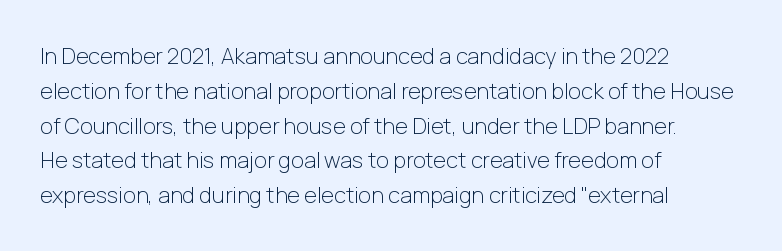
All the whitespace from short lines collects on the right. No extra tracking has been applied to these lines. Characters remain perfectly vertical along every line. The space beneath each line is pristine and unruled. Vertical stems look standard width or narrower in stroke.
